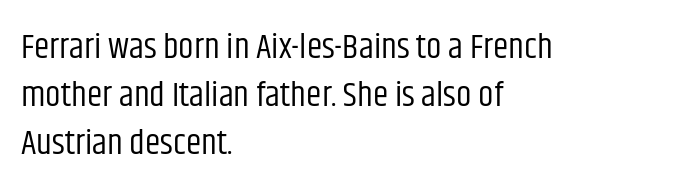
The image shows 35 px regular-weight, condensed sans-serif type, upright; set left-aligned, normal line spacing (1.37x), normal letter spacing, not underlined; low stroke contrast and a large x-height.
